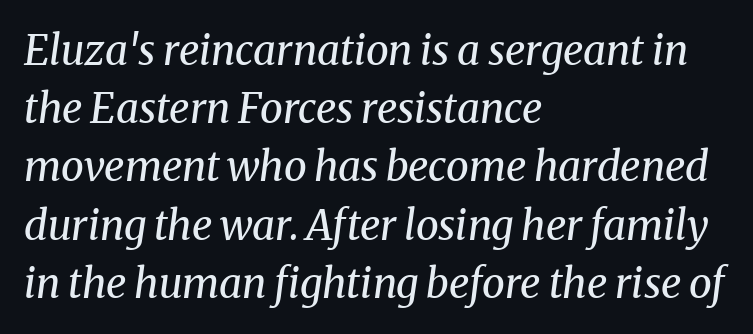
The image shows 41 px regular-weight serif type, italic (leaning right); set left-aligned, normal line spacing (1.42x), normal letter spacing, not underlined; medium stroke contrast and a medium x-height.
